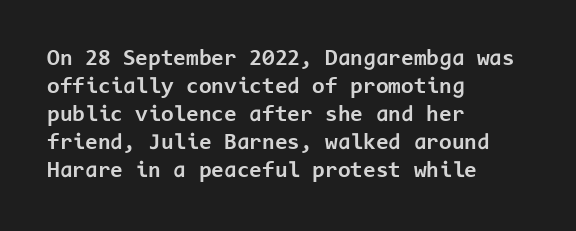
{"italic": "no", "bold": "yes", "underline": "no", "align": "left", "line_spacing_ratio": 1.22, "letter_spacing": "normal", "letter_spacing_em": 0.0, "glyph_px": 23}
